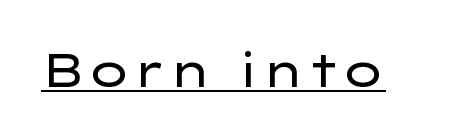
Q: Is the text bold? A: No.
Q: Is the text italic (slanted)? A: No, it is upright.
Q: Is the typeface a serif or a sans-serif typeface? A: Sans-serif.
Q: Is the text underlined? A: Yes.
Q: Is the spacing between letters normal or unusually wide? A: Normal.
Q: Width (condensed, normal, or wide)? A: Wide.
Q: Stroke contrast? A: Low.
Q: x-height? A: Medium.
Q: Monospaced? A: No.
